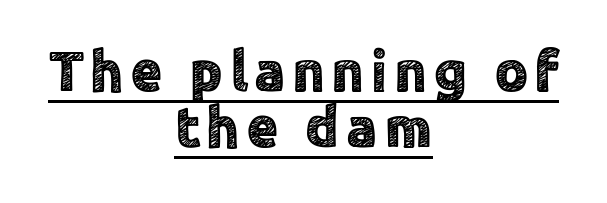
{"serif": "no", "italic": "no", "width": "normal", "x_height": "medium", "monospaced": "no", "underline": "yes", "align": "center", "line_spacing": "tight", "line_spacing_ratio": 0.97, "glyph_px": 58}
